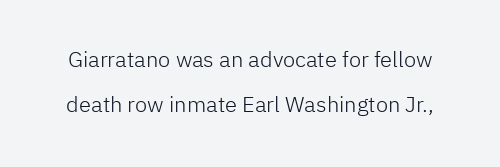
{"italic": "no", "bold": "no", "underline": "no", "line_spacing": "loose", "line_spacing_ratio": 2.05, "letter_spacing": "normal", "letter_spacing_em": 0.0, "glyph_px": 22}
